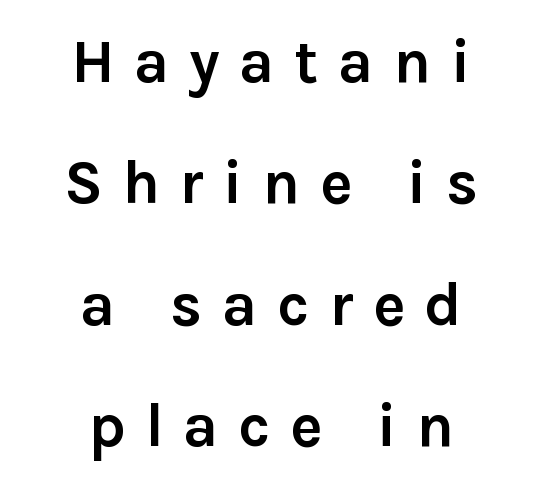
Q: Is the text bold? A: Yes.
Q: Is the text italic (slanted)? A: No, it is upright.
Q: Is the typeface a serif or a sans-serif typeface? A: Sans-serif.
Q: Is the text underlined? A: No.
Q: How is the paragraph aligned? A: Centered.
Q: Is the spacing between letters normal or unusually wide? A: Unusually wide.
Q: Is the spacing between lines tight, normal or loose? A: Loose.
Q: Width (condensed, normal, or wide)? A: Normal.
Q: Stroke contrast? A: Low.
Q: x-height? A: Medium.
Q: Monospaced? A: No.
